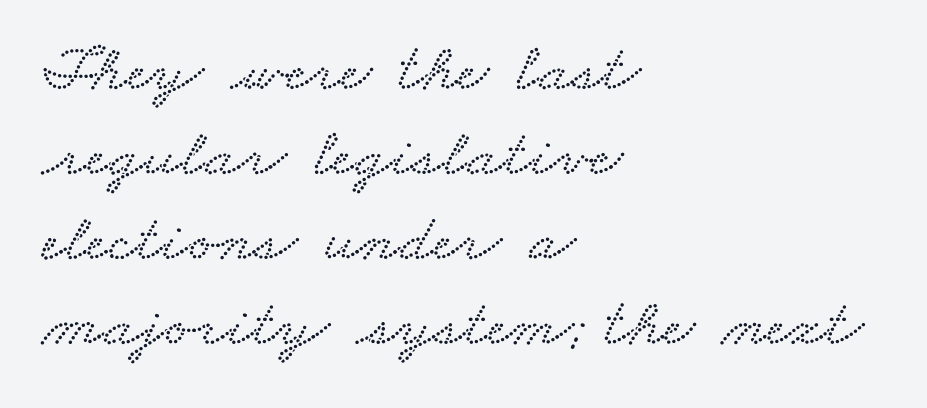
{"width": "wide", "stroke_contrast": "low", "x_height": "small", "monospaced": "no", "underline": "no", "align": "left", "line_spacing": "normal", "line_spacing_ratio": 1.25, "letter_spacing": "normal", "letter_spacing_em": 0.0, "glyph_px": 68}
